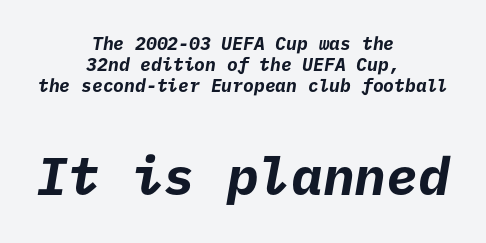
Q: Is the text bold? A: Yes.
Q: Is the typeface a serif or a sans-serif typeface? A: Sans-serif.
Q: Is the text underlined? A: No.
Q: How is the paragraph aligned? A: Centered.
Q: Is the spacing between letters normal or unusually wide? A: Normal.
Q: Which block of text is set in a larger size, the first (top) or the second (bottom)? A: The second (bottom) one.
Q: Width (condensed, normal, or wide)? A: Normal.
Q: Stroke contrast? A: Low.
Q: x-height? A: Medium.
